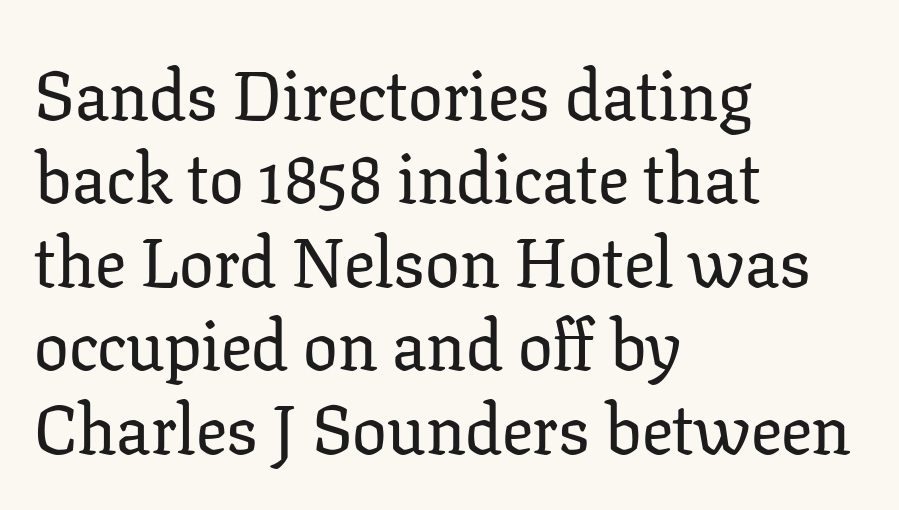
The specimen omits any rule beneath the text block's lines. These lines were composed using upright roman letters. The gaps between neighbouring characters are ordinary and unremarkable. Is this a fixed-width face? No — the glyphs have proportional, varying widths.
